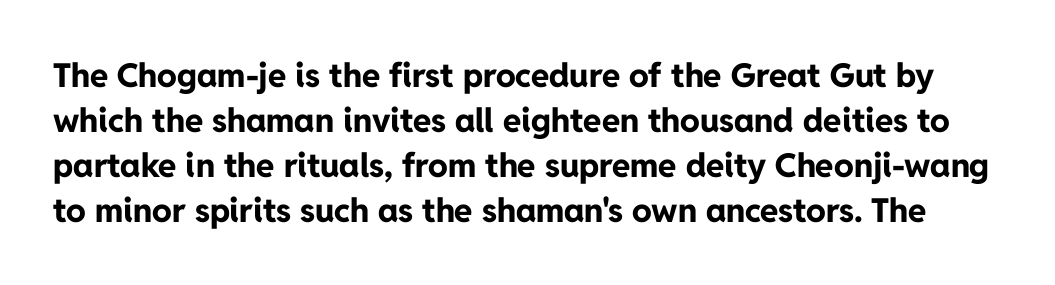
{"serif": "no", "italic": "no", "bold": "yes", "weight": "bold", "width": "normal", "stroke_contrast": "low", "x_height": "medium", "monospaced": "no", "underline": "no", "line_spacing": "normal", "line_spacing_ratio": 1.36, "letter_spacing": "normal", "letter_spacing_em": 0.0, "glyph_px": 33}
